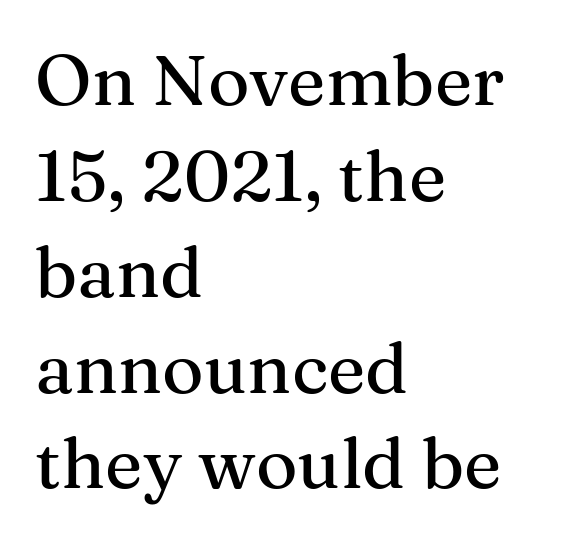
The typesetter chose a ragged-right arrangement here. The face used here is proportionally spaced, like ordinary book or web type. The string is rendered with underlining switched off. Horizontal bands of white between lines are of average thickness.
